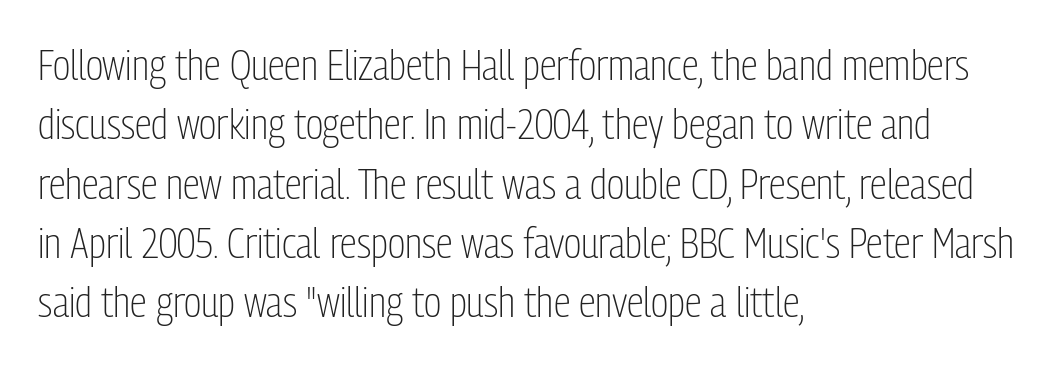
The rendering uses a moderate line-height, typical for paragraphs. This reads as an unemphasized weight, regular at the heaviest. Line starts are locked; line ends wander. Bare-footed words on every line. Ordinary non-slanted type is in use. How are the letters spaced? Ordinarily, with no added tracking.
